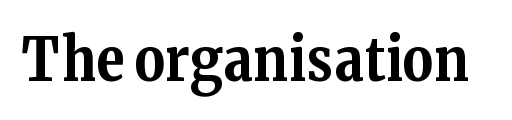
Q: Is the text bold? A: Yes.
Q: Is the text italic (slanted)? A: No, it is upright.
Q: Is the typeface a serif or a sans-serif typeface? A: Serif.
Q: Is the text underlined? A: No.
Q: Is the spacing between letters normal or unusually wide? A: Normal.
Q: Width (condensed, normal, or wide)? A: Normal.
Q: Stroke contrast? A: Medium.
Q: x-height? A: Medium.
Q: Monospaced? A: No.
